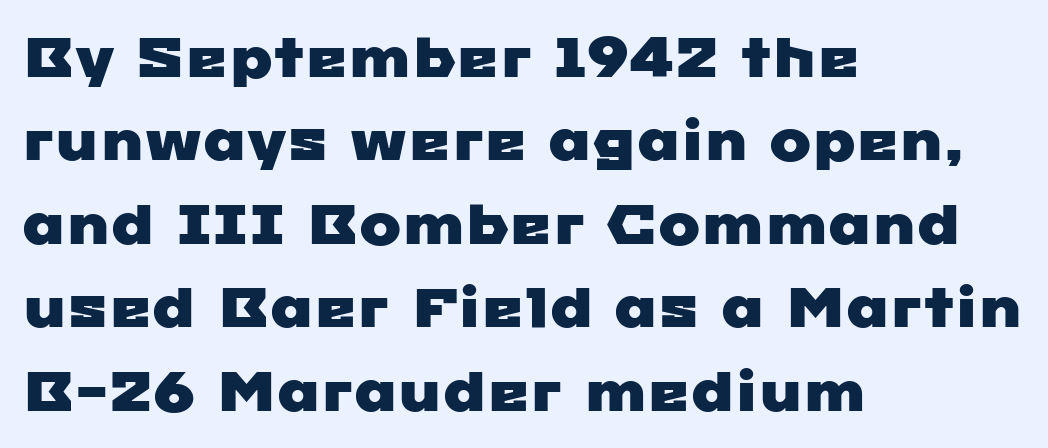
Nobody drew a line under any word here. Each line starts at the same left margin while the right side varies. Spacing verdict: proportional, widths tailored to each character. What's the leading like? Ordinary, nothing unusual. Examine the stroke ends and you'll find no serifs.
